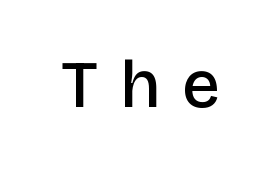
The image shows 67 px semibold sans-serif type, upright; set unusually wide letter spacing (+0.32 em), not underlined; low stroke contrast and a large x-height.
